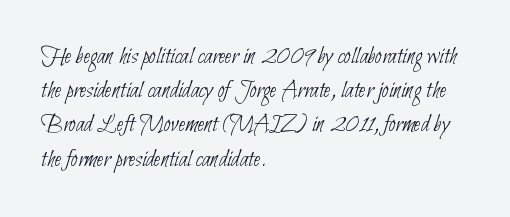
The image shows 25 px text type; set left-aligned, normal line spacing (1.37x), normal letter spacing, not underlined.
